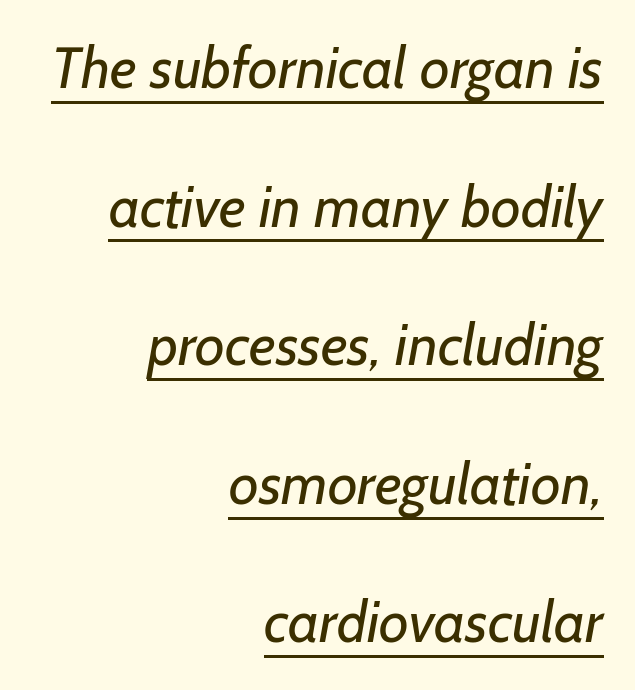
{"serif": "no", "bold": "no", "weight": "regular", "width": "normal", "stroke_contrast": "low", "x_height": "medium", "monospaced": "no", "underline": "yes", "align": "right", "line_spacing": "loose", "line_spacing_ratio": 2.39, "letter_spacing": "normal", "letter_spacing_em": 0.0, "glyph_px": 58}
